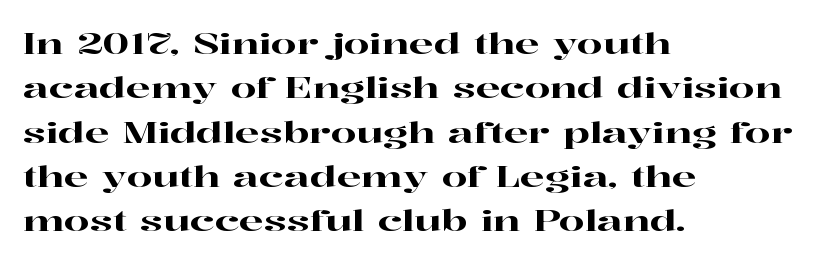
The image shows 29 px wide serif type, upright; set left-aligned, normal line spacing (1.53x), normal letter spacing, not underlined; high stroke contrast and a medium x-height.
